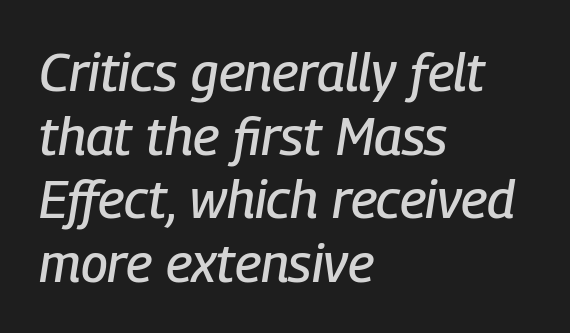
Q: Is the text italic (slanted)? A: Yes, it leans right by about 9 degrees.
Q: Is the text underlined? A: No.
Q: How is the paragraph aligned? A: Left-aligned.
Q: Is the spacing between letters normal or unusually wide? A: Normal.
Q: Width (condensed, normal, or wide)? A: Condensed.
Q: Stroke contrast? A: Low.
Q: x-height? A: Medium.
Q: Monospaced? A: No.
